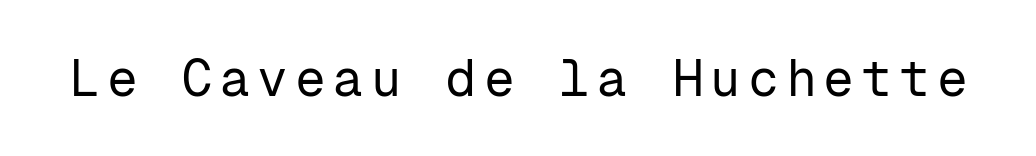
I'd call this a sans setting — the letters go barefoot. Descender tails drop into unmarked territory. Each letter, wide or thin by design, is forced into the same width here. The type sits square on the baseline with zero lean. The font sits on the lighter half of the weight spectrum, regular included.
